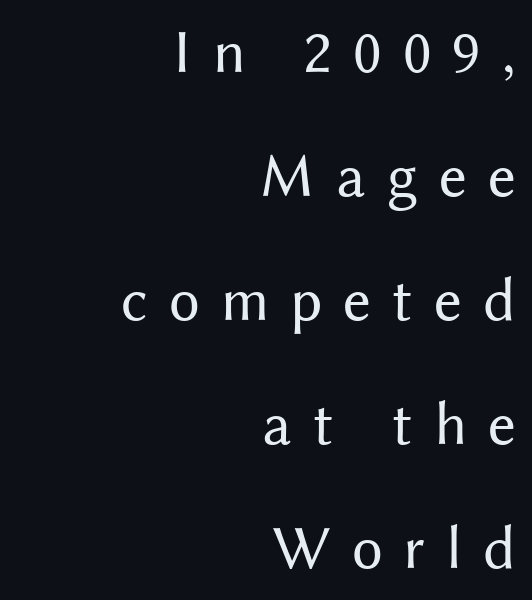
The image shows 62 px regular-weight sans-serif type, upright; set right-aligned, loose line spacing (2.0x), unusually wide letter spacing (+0.34 em), not underlined; medium stroke contrast and a medium x-height.
